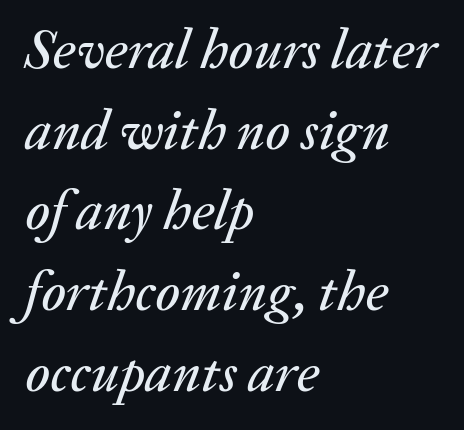
Regarding leading, the lines here are spaced in the standard way. The space directly below the letters is spotless. The face used here has a pronounced slope to its letters. Where is the straight margin? On the left. Spacing verdict: proportional, widths tailored to each character. A typesetter would call this zero additional tracking.
